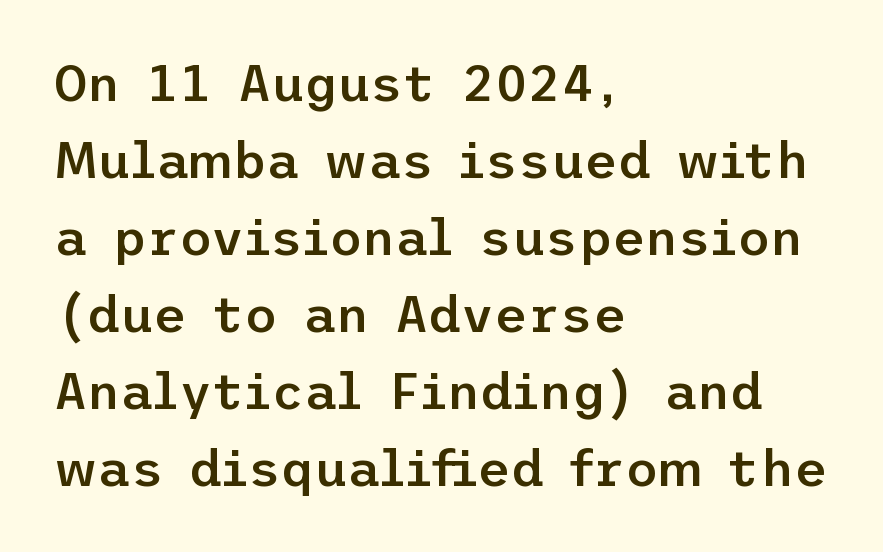
{"serif": "no", "italic": "no", "bold": "semi", "weight": "semibold", "width": "normal", "stroke_contrast": "low", "x_height": "medium", "underline": "no", "align": "left", "line_spacing": "normal", "line_spacing_ratio": 1.51, "letter_spacing": "normal", "letter_spacing_em": 0.0, "glyph_px": 51}
